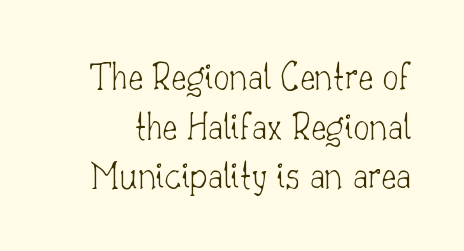
{"serif": "yes", "italic": "no", "bold": "no", "weight": "thin", "width": "normal", "stroke_contrast": "low", "x_height": "small", "monospaced": "no", "underline": "no", "line_spacing_ratio": 1.24, "letter_spacing": "normal", "letter_spacing_em": 0.0, "glyph_px": 40}
